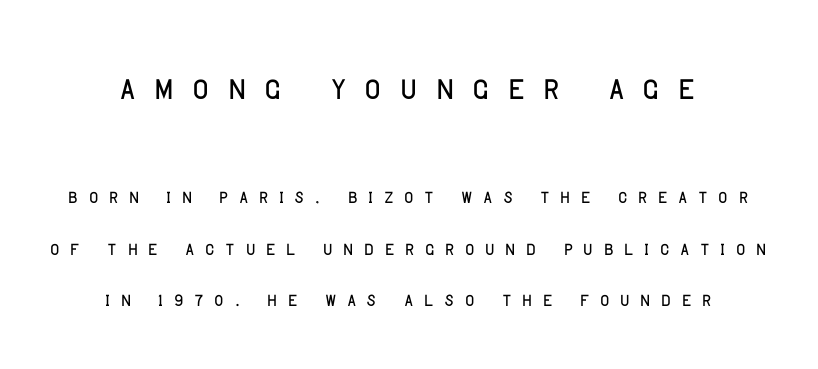
The image shows 44 px condensed sans-serif type, upright; set centered, loose line spacing (2.05x), unusually wide letter spacing (+0.43 em), not underlined; the first (top) block is 1.76x larger; low stroke contrast and a large x-height.
